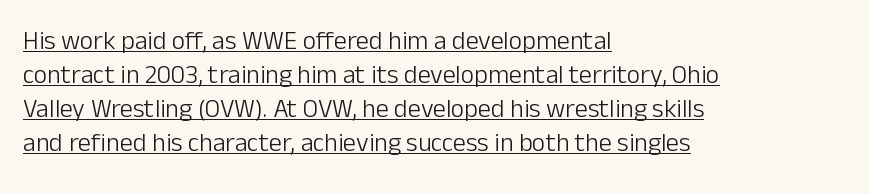
{"italic": "no", "bold": "no", "underline": "yes", "align": "left", "line_spacing": "normal", "line_spacing_ratio": 1.31, "letter_spacing": "normal", "letter_spacing_em": 0.0, "glyph_px": 26}
